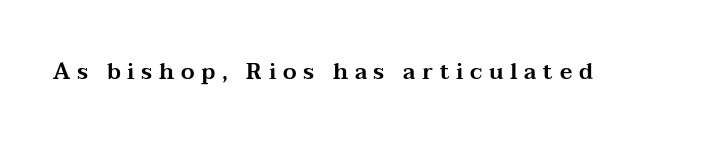
Q: Is the text italic (slanted)? A: No, it is upright.
Q: Is the text underlined? A: No.
Q: Is the spacing between letters normal or unusually wide? A: Unusually wide.
